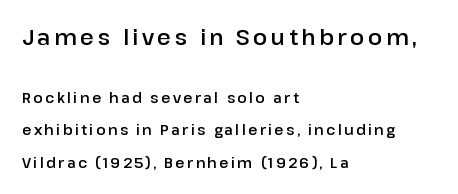
Reading down the block, your eye returns to a fixed left position each line. The face used here appears at its bigger size in the upper chunk. Summary of vertical rhythm: relaxed, with wide interline spacing. Designer's note — italics off, roman on. Check the space under the baseline: it is left empty.
